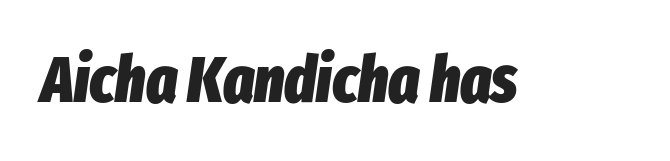
Note the varied advance widths — an 'i' is clearly narrower than an 'm'. Bare-footed words on every line. This sample uses an oblique cut, with every glyph tilted off the vertical. The letterforms sit shoulder to shoulder at normal distance. The letters are bold, with thick, heavy strokes.
